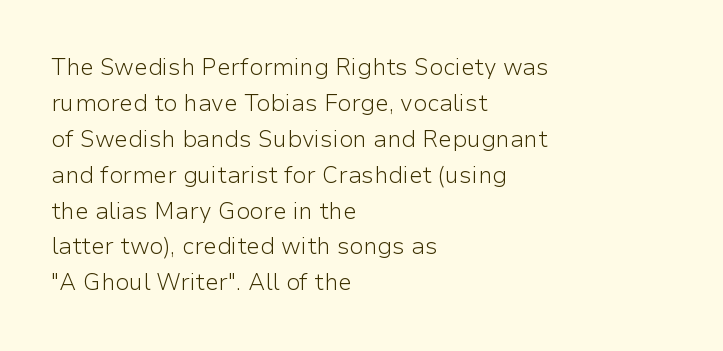
{"italic": "no", "bold": "no", "underline": "no", "align": "left", "line_spacing": "normal", "line_spacing_ratio": 1.56, "letter_spacing": "normal", "letter_spacing_em": 0.0, "glyph_px": 23}
